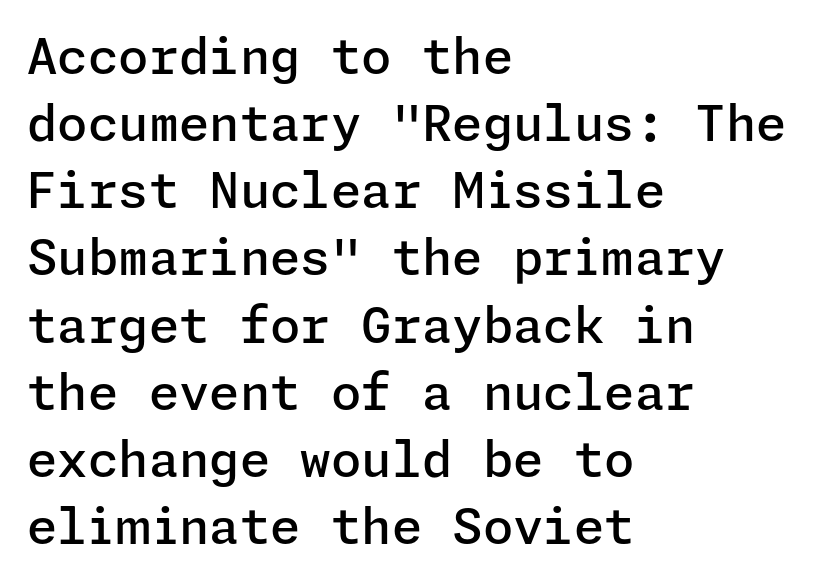
The image shows 49 px semibold sans-serif type, upright; set left-aligned, normal line spacing (1.37x), normal letter spacing, not underlined; low stroke contrast and a medium x-height.
